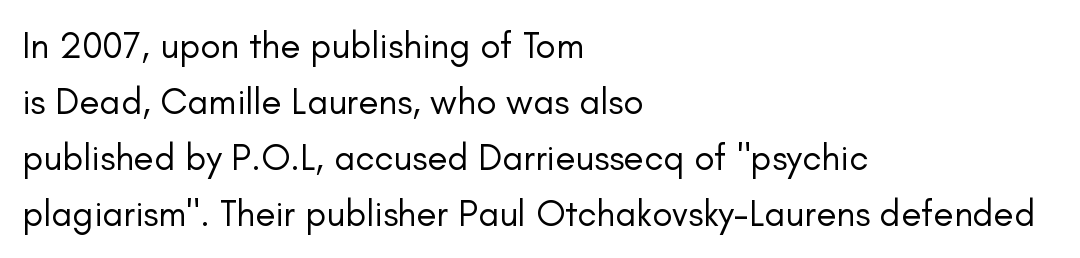
Q: Is the text bold? A: No.
Q: Is the text italic (slanted)? A: No, it is upright.
Q: Is the typeface a serif or a sans-serif typeface? A: Sans-serif.
Q: Is the text underlined? A: No.
Q: How is the paragraph aligned? A: Left-aligned.
Q: Is the spacing between letters normal or unusually wide? A: Normal.
Q: Is the spacing between lines tight, normal or loose? A: Normal.
Q: Width (condensed, normal, or wide)? A: Normal.
Q: Stroke contrast? A: Low.
Q: x-height? A: Small.
Q: Monospaced? A: No.
